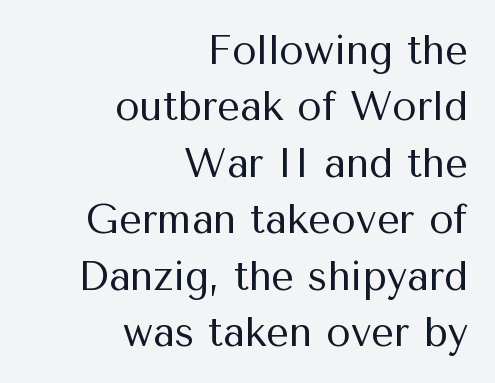
Does extra space separate the letters? No, they use regular spacing. You can tell it's not italic because the verticals are truly vertical. Is this a fixed-width face? No — the glyphs have proportional, varying widths. Regarding leading, the lines here are spaced in the standard way. Each row of text sits above clean, open space.
